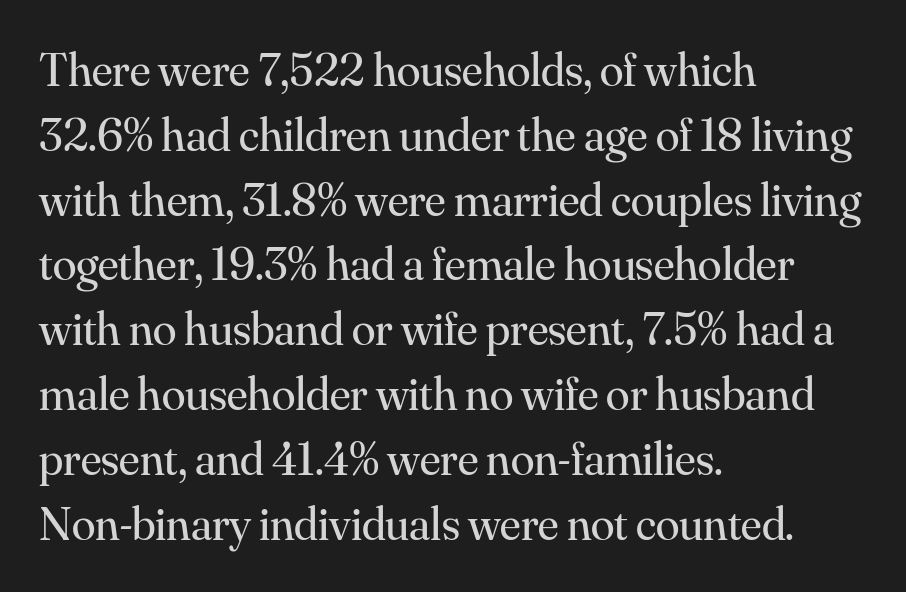
The image shows 48 px regular-weight serif type, upright; set left-aligned, normal line spacing (1.35x), normal letter spacing, not underlined; medium stroke contrast and a small x-height.
